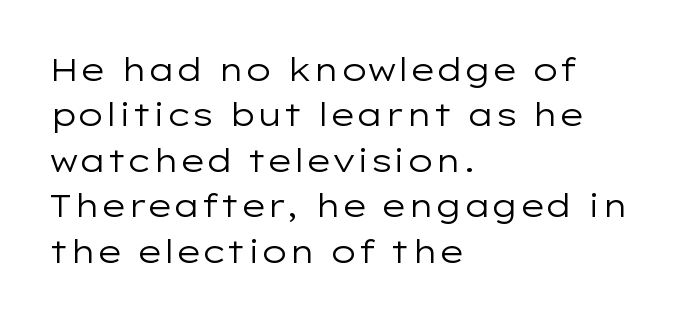
Q: Is the text bold? A: No.
Q: Is the text italic (slanted)? A: No, it is upright.
Q: Is the typeface a serif or a sans-serif typeface? A: Sans-serif.
Q: Is the text underlined? A: No.
Q: How is the paragraph aligned? A: Left-aligned.
Q: Is the spacing between letters normal or unusually wide? A: Normal.
Q: Is the spacing between lines tight, normal or loose? A: Normal.
Q: Width (condensed, normal, or wide)? A: Wide.
Q: Stroke contrast? A: Low.
Q: x-height? A: Medium.
Q: Monospaced? A: No.
